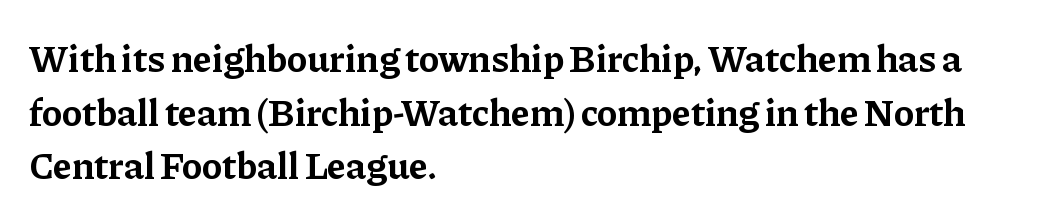
{"serif": "yes", "italic": "no", "bold": "yes", "weight": "bold", "width": "normal", "stroke_contrast": "low", "x_height": "medium", "monospaced": "no", "underline": "no", "align": "left", "line_spacing": "normal", "line_spacing_ratio": 1.41, "letter_spacing": "normal", "letter_spacing_em": 0.0, "glyph_px": 38}
